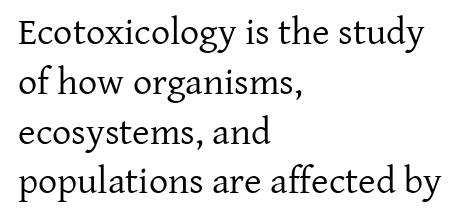
Q: Is the text bold? A: No.
Q: Is the text italic (slanted)? A: No, it is upright.
Q: Is the typeface a serif or a sans-serif typeface? A: Serif.
Q: Is the text underlined? A: No.
Q: How is the paragraph aligned? A: Left-aligned.
Q: Is the spacing between letters normal or unusually wide? A: Normal.
Q: Is the spacing between lines tight, normal or loose? A: Normal.
Q: Width (condensed, normal, or wide)? A: Normal.
Q: Stroke contrast? A: Low.
Q: x-height? A: Medium.
Q: Monospaced? A: No.
